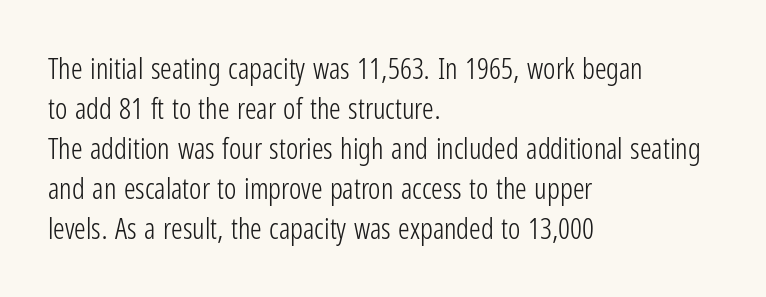
Q: Is the text bold? A: No.
Q: Is the text italic (slanted)? A: No, it is upright.
Q: Is the typeface a serif or a sans-serif typeface? A: Sans-serif.
Q: Is the text underlined? A: No.
Q: How is the paragraph aligned? A: Left-aligned.
Q: Is the spacing between letters normal or unusually wide? A: Normal.
Q: Is the spacing between lines tight, normal or loose? A: Normal.
Q: Width (condensed, normal, or wide)? A: Condensed.
Q: Stroke contrast? A: Low.
Q: x-height? A: Medium.
Q: Monospaced? A: No.
